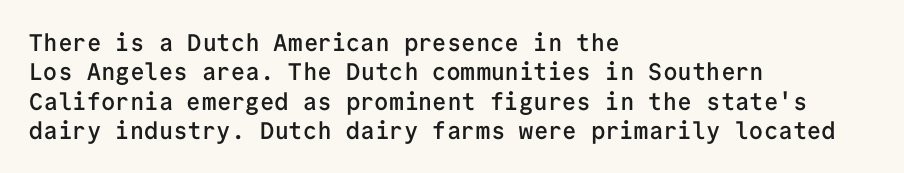
Q: Is the text bold? A: Semi-bold.
Q: Is the text italic (slanted)? A: No, it is upright.
Q: Is the text underlined? A: No.
Q: How is the paragraph aligned? A: Left-aligned.
Q: Is the spacing between letters normal or unusually wide? A: Normal.
